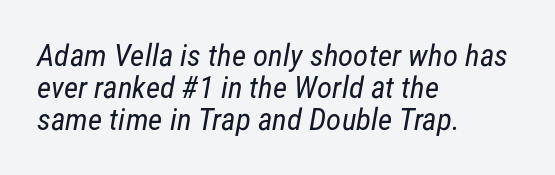
Beneath every word, the page is bare. The designer dialed line spacing down below the default. The setting favours the left margin, as ordinary paragraphs usually do. The weight would be labelled regular, book, light, or lighter still.
